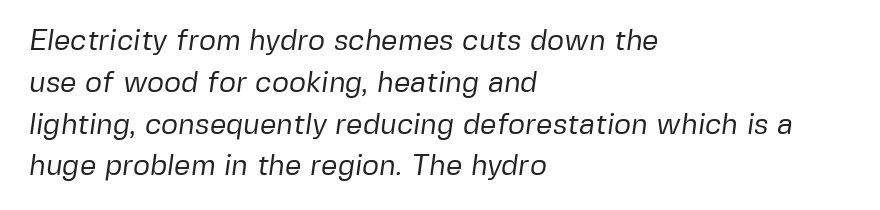
{"serif": "no", "bold": "no", "weight": "regular", "width": "normal", "stroke_contrast": "low", "x_height": "medium", "monospaced": "no", "underline": "no", "align": "left", "line_spacing": "normal", "line_spacing_ratio": 1.44, "letter_spacing": "normal", "letter_spacing_em": 0.0, "glyph_px": 29}
